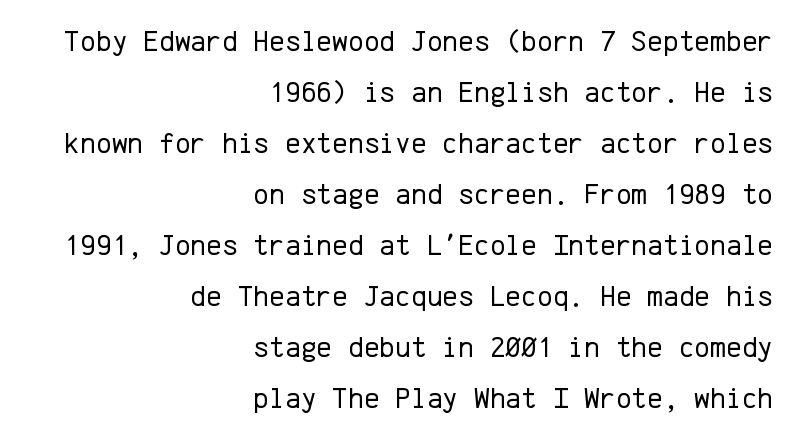
Q: Is the text bold? A: No.
Q: Is the text italic (slanted)? A: No, it is upright.
Q: Is the typeface a serif or a sans-serif typeface? A: Sans-serif.
Q: Is the text underlined? A: No.
Q: How is the paragraph aligned? A: Right-aligned.
Q: Is the spacing between letters normal or unusually wide? A: Normal.
Q: Is the spacing between lines tight, normal or loose? A: Normal.
Q: Width (condensed, normal, or wide)? A: Normal.
Q: Stroke contrast? A: Low.
Q: x-height? A: Medium.
Q: Monospaced? A: Yes.
